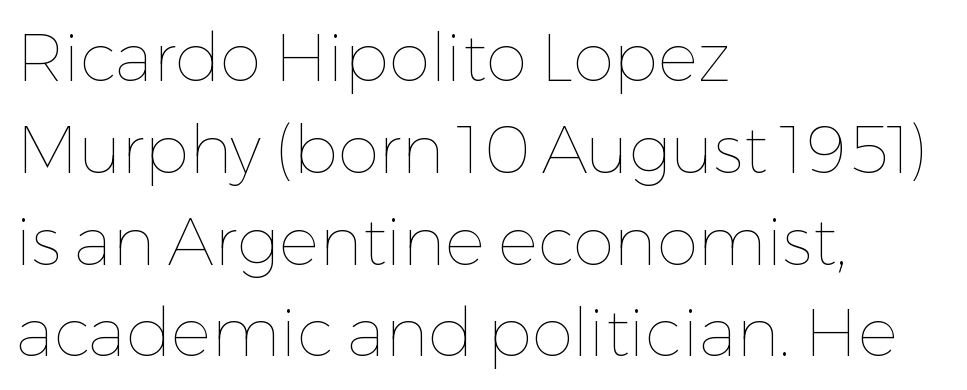
If you drew a ruler down the left edge, every line would touch it. Weight: not bold — regular or lighter. This block has exactly the height ordinary leading produces. Is this a fixed-width face? No — the glyphs have proportional, varying widths.
